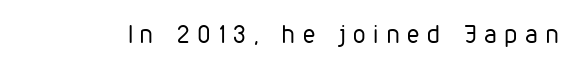
Q: Is the text bold? A: No.
Q: Is the text italic (slanted)? A: No, it is upright.
Q: Is the text underlined? A: No.
Q: Is the spacing between letters normal or unusually wide? A: Unusually wide.
